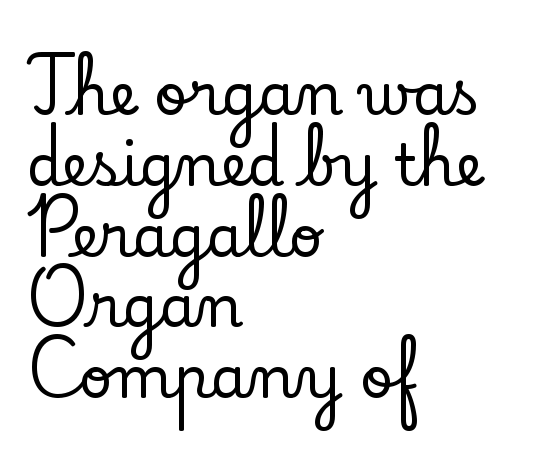
Q: Is the text italic (slanted)? A: No, it is upright.
Q: Is the typeface a serif or a sans-serif typeface? A: Serif.
Q: Is the text underlined? A: No.
Q: How is the paragraph aligned? A: Left-aligned.
Q: Is the spacing between letters normal or unusually wide? A: Normal.
Q: Width (condensed, normal, or wide)? A: Normal.
Q: Stroke contrast? A: Low.
Q: x-height? A: Small.
Q: Monospaced? A: No.
